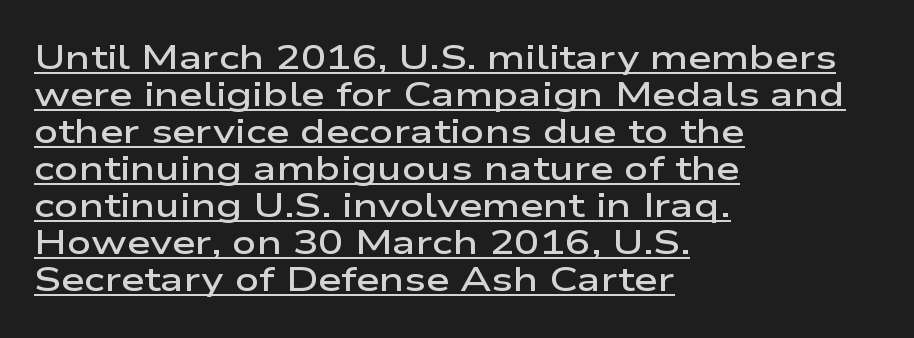
Very little white space separates one row of letters from the next. What stands out about the letter spacing? Nothing — it is the standard amount. Semibold letterforms, between regular and bold. Here the designer chose a conventional face with non-uniform glyph widths. Typographically, this falls in the sans-serif category.
